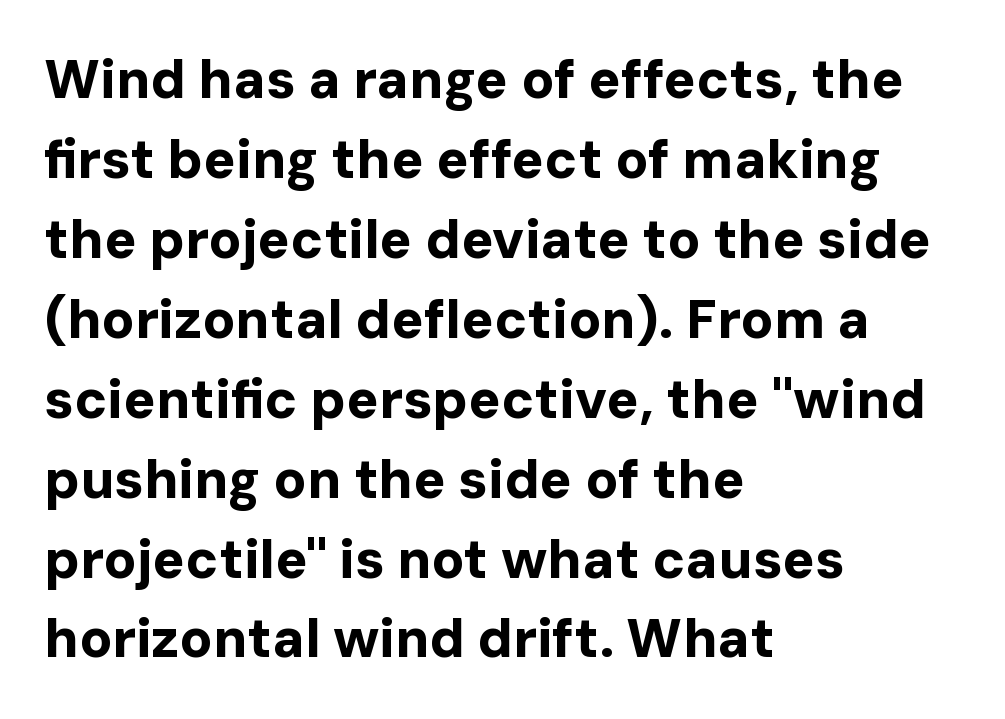
The image shows 54 px bold sans-serif type, upright; set left-aligned, normal line spacing (1.48x), normal letter spacing, not underlined; low stroke contrast and a medium x-height.
